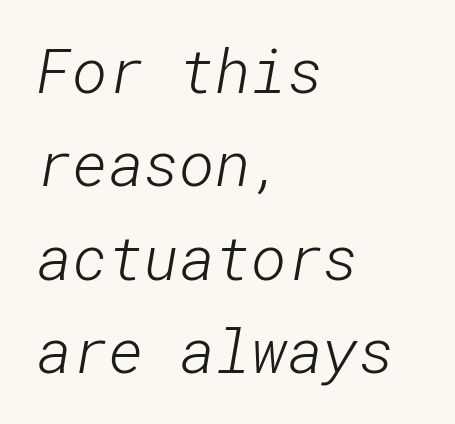
Default kerning and tracking; the words read as compact shapes. Nothing sits at the stroke ends, so this counts as sans-serif. Is this a heavy cut? Hardly; it is regular or lighter. These lines stack with their left ends in a neat column. Has an underline been added? It has not.
